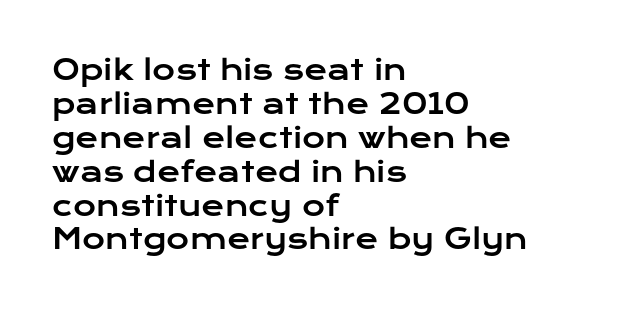
Q: Is the text italic (slanted)? A: No, it is upright.
Q: Is the typeface a serif or a sans-serif typeface? A: Sans-serif.
Q: Is the text underlined? A: No.
Q: How is the paragraph aligned? A: Left-aligned.
Q: Is the spacing between letters normal or unusually wide? A: Normal.
Q: Width (condensed, normal, or wide)? A: Wide.
Q: Stroke contrast? A: Low.
Q: x-height? A: Medium.
Q: Monospaced? A: No.
